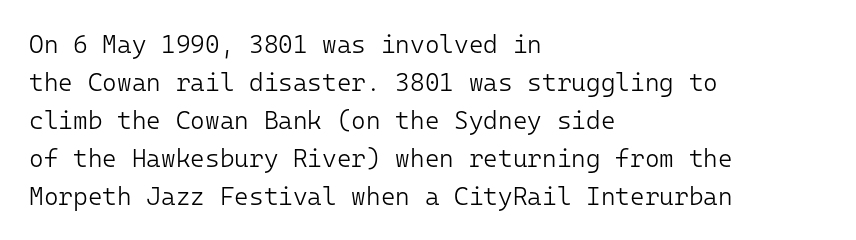
Q: Is the text bold? A: No.
Q: Is the text italic (slanted)? A: No, it is upright.
Q: Is the text underlined? A: No.
Q: How is the paragraph aligned? A: Left-aligned.
Q: Is the spacing between letters normal or unusually wide? A: Normal.
Q: Is the spacing between lines tight, normal or loose? A: Normal.
